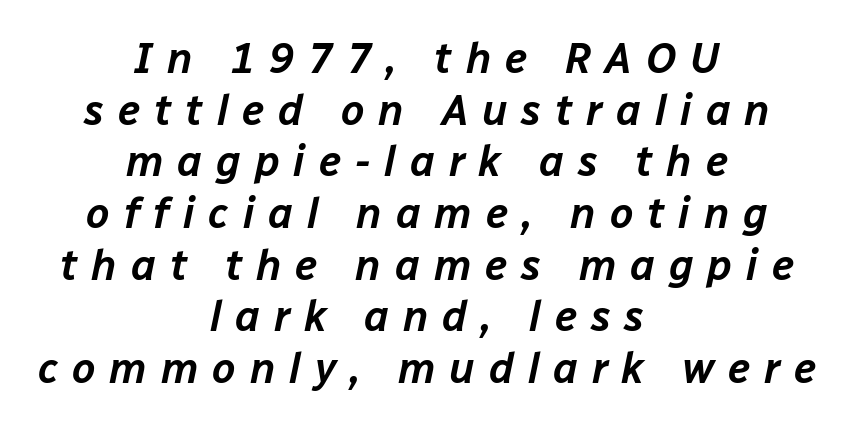
A clean baseline with only descenders dipping below it. Someone cranked the tracking dial way up on this one. The font's italic variant was chosen for this text. Proportional: the letters do not fall into vertical columns.
